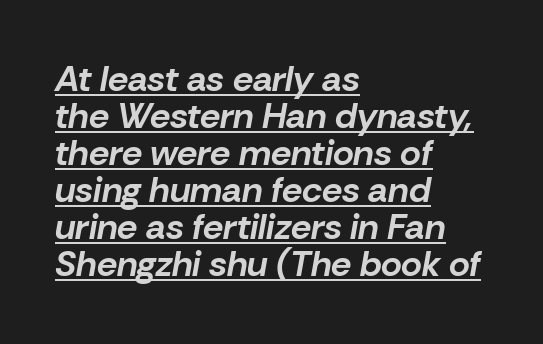
The image shows 36 px bold type, italic (leaning right); set left-aligned, tight line spacing (1.03x), normal letter spacing, underlined; low stroke contrast and a medium x-height.
